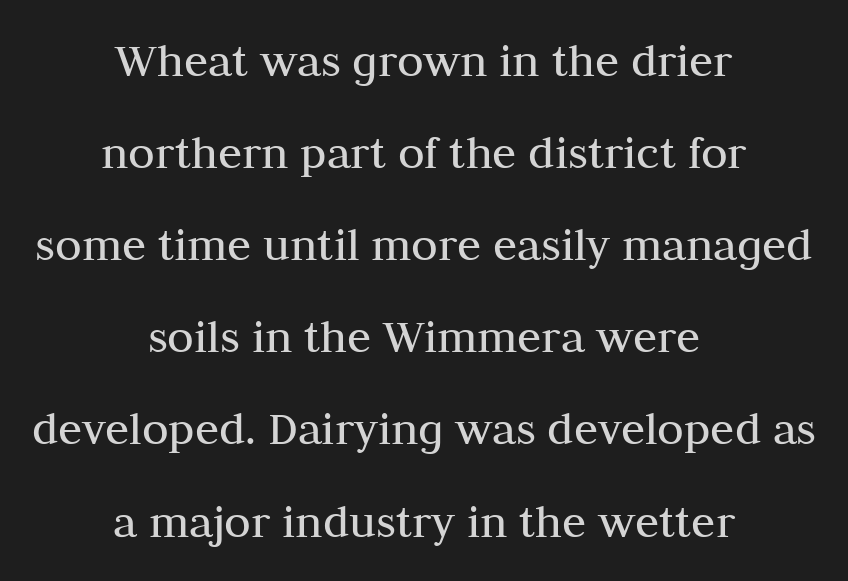
The image shows 49 px regular-weight serif type, upright; set centered, line spacing 1.88x, normal letter spacing, not underlined; medium stroke contrast and a medium x-height.
